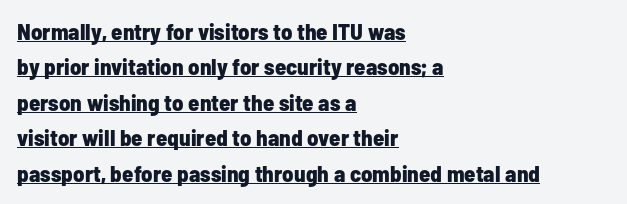
Tall strokes in this sample are plumb rather than angled. A classic flush-left, rag-right setting is used for this passage. Descenders here cross a horizontal rule under the line. The gaps between neighbouring characters are ordinary and unremarkable.
